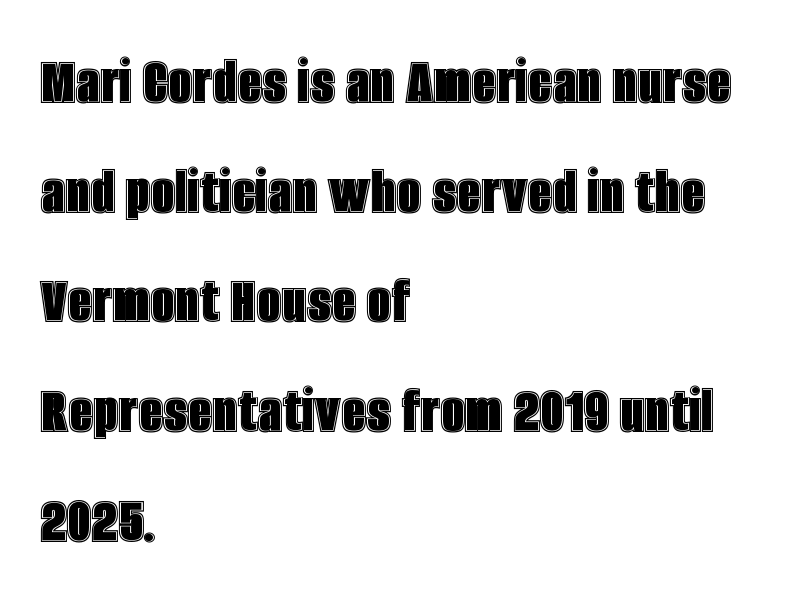
Left-aligned paragraph, ragged on the right. This rendering leaves character spacing at its baseline value. The letters advance in unequal steps, a hallmark of proportional type. These lines sit exactly where default settings would place them. Underlining? Definitely not there. Does the lettering tilt? It doesn't — this is upright.
